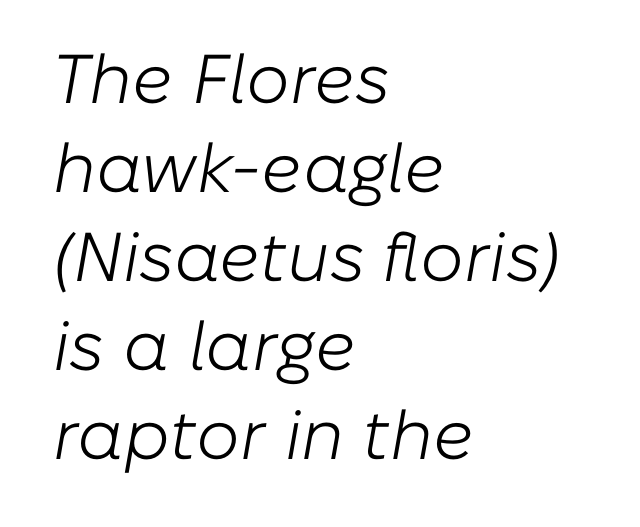
Here the designer chose a conventional face with non-uniform glyph widths. Letter spacing: default. Heft: none added — not bold. A typesetter would mark this as italic.
